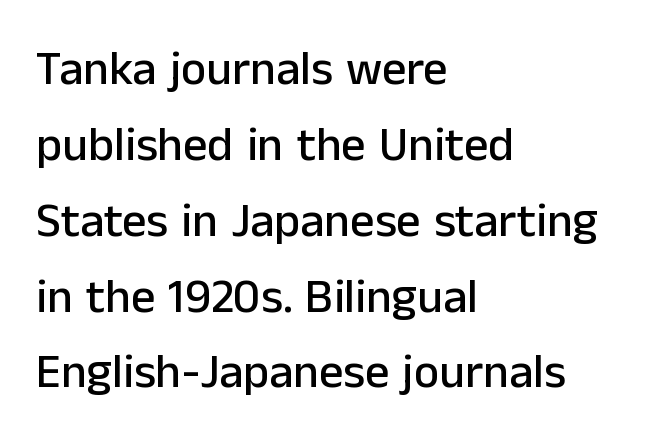
Q: Is the text italic (slanted)? A: No, it is upright.
Q: Is the typeface a serif or a sans-serif typeface? A: Sans-serif.
Q: Is the text underlined? A: No.
Q: How is the paragraph aligned? A: Left-aligned.
Q: Is the spacing between letters normal or unusually wide? A: Normal.
Q: Is the spacing between lines tight, normal or loose? A: Normal.
Q: Width (condensed, normal, or wide)? A: Normal.
Q: Stroke contrast? A: Low.
Q: x-height? A: Medium.
Q: Monospaced? A: No.
